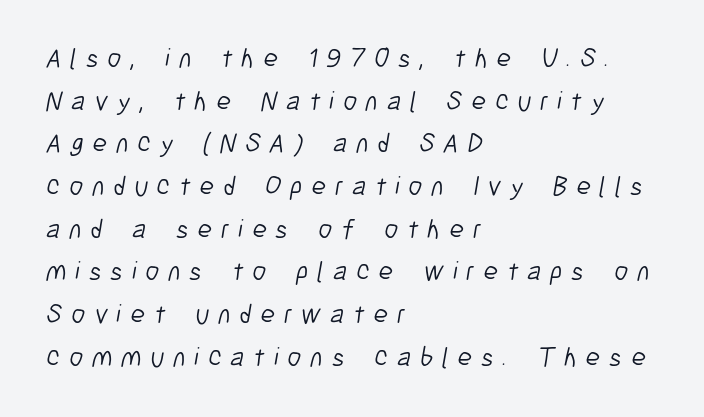
The image shows 27 px text type; set left-aligned, normal line spacing (1.58x), unusually wide letter spacing (+0.33 em), not underlined.
